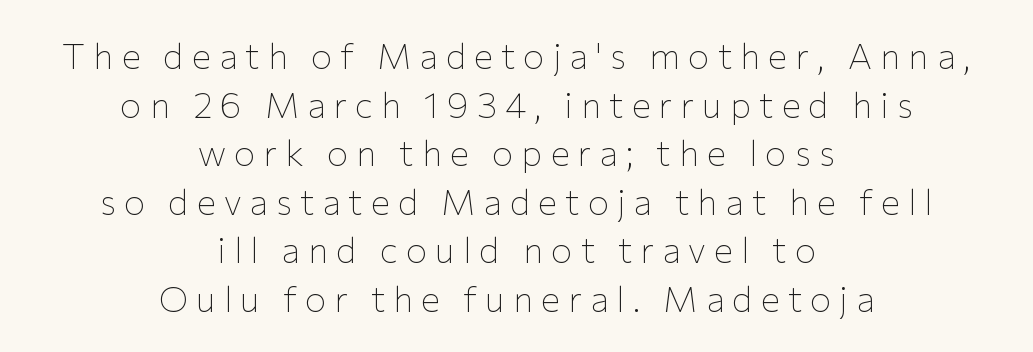
These lines are rendered in a variable-pitch font. To sum up the face: it is a sans, with no serifs. Regarding leading, the lines here are spaced in the standard way. Tracking here is generous; glyphs stand well apart from one another. On a weight scale, this lands at 450 or below.
